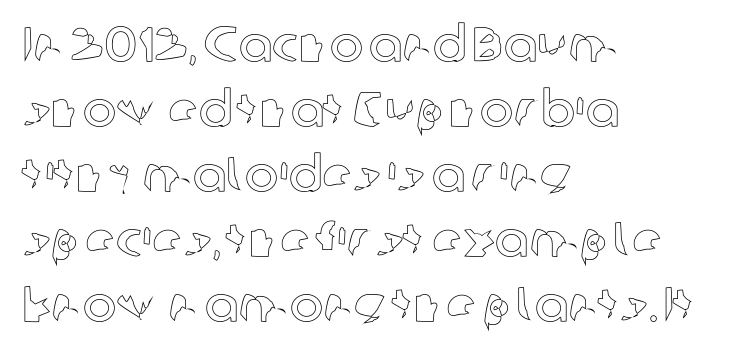
Q: Is the text italic (slanted)? A: No, it is upright.
Q: Is the text underlined? A: No.
Q: How is the paragraph aligned? A: Left-aligned.
Q: Is the spacing between letters normal or unusually wide? A: Normal.
Q: Is the spacing between lines tight, normal or loose? A: Normal.
Q: Width (condensed, normal, or wide)? A: Normal.
Q: x-height? A: Medium.
Q: Monospaced? A: No.
